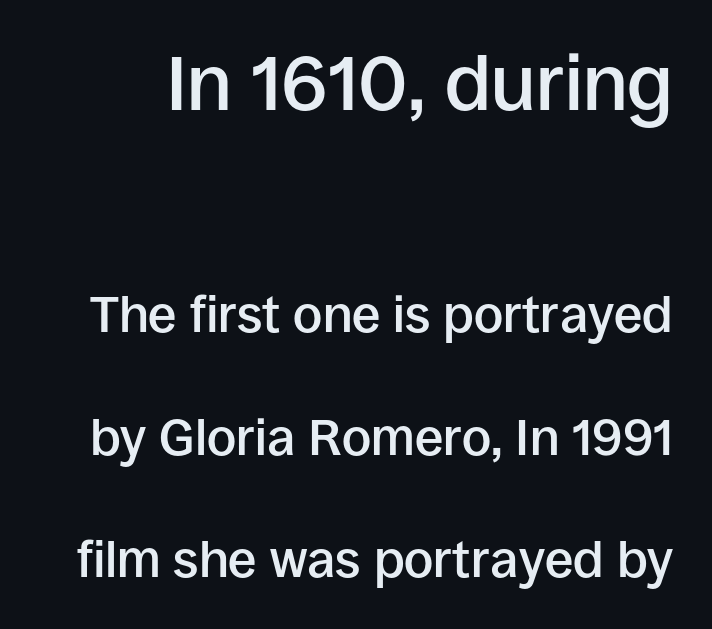
{"serif": "no", "italic": "no", "bold": "semi", "weight": "semibold", "width": "normal", "stroke_contrast": "low", "x_height": "large", "monospaced": "no", "underline": "no", "line_spacing": "loose", "line_spacing_ratio": 2.4, "letter_spacing": "normal", "letter_spacing_em": 0.0, "larger_block": "first", "size_ratio": 1.51, "glyph_px": 77}
